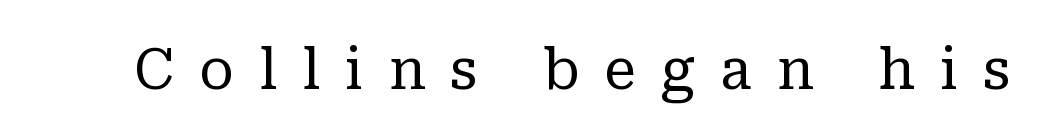
{"serif": "yes", "italic": "no", "bold": "no", "weight": "regular", "width": "normal", "stroke_contrast": "low", "x_height": "medium", "monospaced": "no", "underline": "no", "letter_spacing": "wide", "letter_spacing_em": 0.44, "glyph_px": 57}
